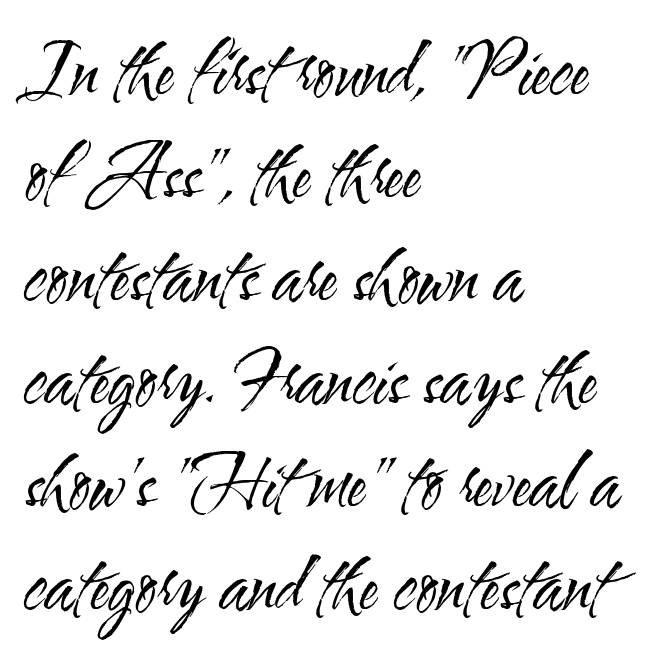
Q: Is the text bold? A: No.
Q: Is the text italic (slanted)? A: Yes.
Q: Is the typeface a serif or a sans-serif typeface? A: Sans-serif.
Q: Is the text underlined? A: No.
Q: How is the paragraph aligned? A: Left-aligned.
Q: Is the spacing between letters normal or unusually wide? A: Normal.
Q: Is the spacing between lines tight, normal or loose? A: Normal.
Q: Width (condensed, normal, or wide)? A: Condensed.
Q: Stroke contrast? A: Medium.
Q: x-height? A: Small.
Q: Monospaced? A: No.
